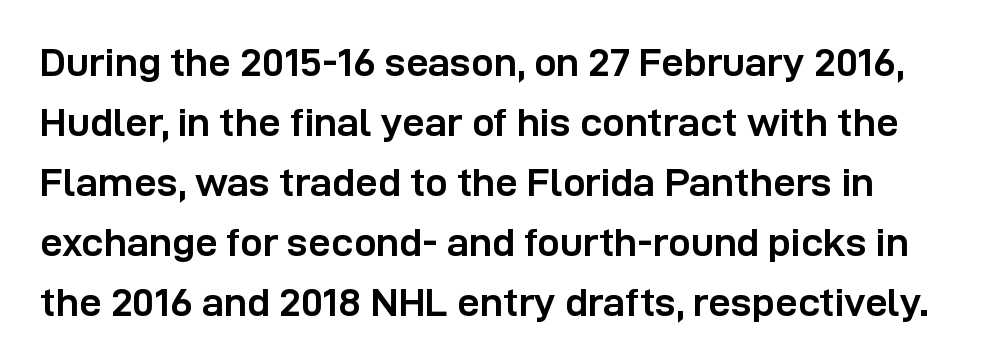
{"serif": "no", "italic": "no", "bold": "yes", "weight": "semibold", "width": "normal", "stroke_contrast": "low", "x_height": "medium", "monospaced": "no", "underline": "no", "line_spacing": "normal", "line_spacing_ratio": 1.5, "letter_spacing": "normal", "letter_spacing_em": 0.0, "glyph_px": 40}
